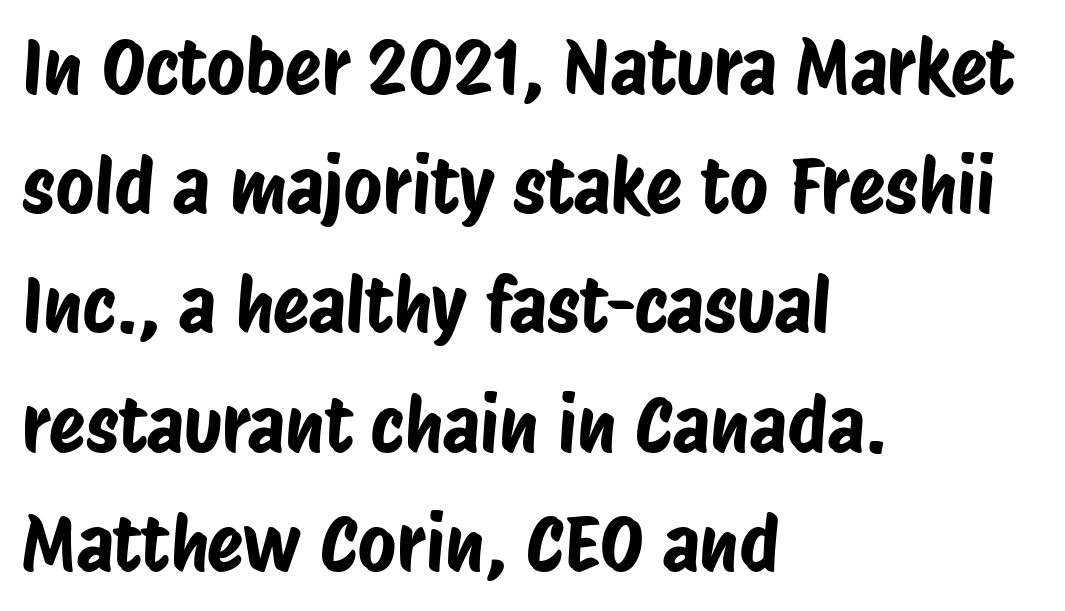
Q: Is the typeface a serif or a sans-serif typeface? A: Sans-serif.
Q: Is the text underlined? A: No.
Q: How is the paragraph aligned? A: Left-aligned.
Q: Is the spacing between letters normal or unusually wide? A: Normal.
Q: Is the spacing between lines tight, normal or loose? A: Normal.
Q: Width (condensed, normal, or wide)? A: Condensed.
Q: Stroke contrast? A: Low.
Q: x-height? A: Large.
Q: Monospaced? A: No.
